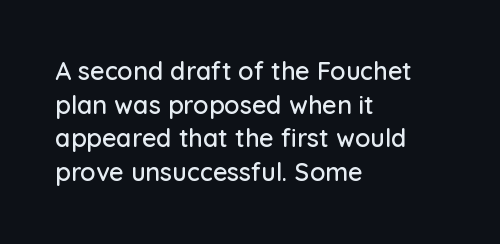
Caption: multi-line text, flush left, ragged right. The font's upright variant was chosen for this text. What stands out about the letter spacing? Nothing — it is the standard amount. Has an underline been added? It has not. This block has exactly the height ordinary leading produces.
